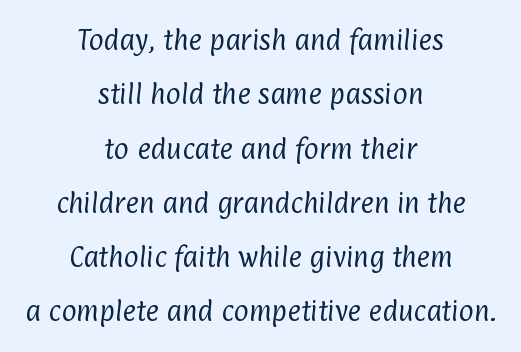
The image shows 23 px text type; set centered, loose line spacing (2.36x), normal letter spacing, not underlined.
